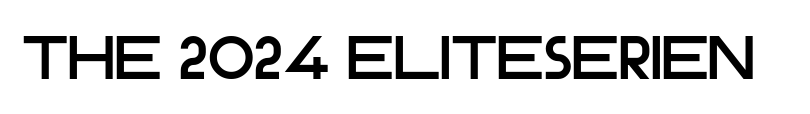
The image shows 61 px sans-serif type, upright; set normal letter spacing, not underlined; low stroke contrast and a large x-height.
